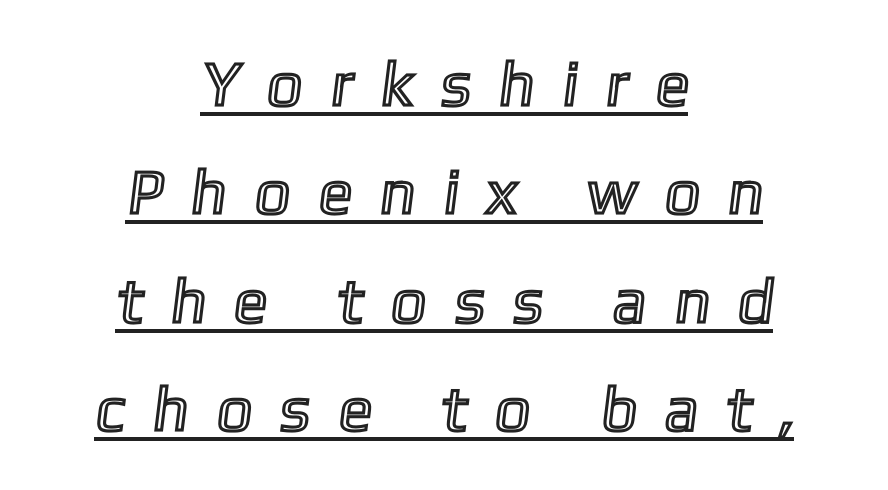
The image shows 63 px text type; set centered, line spacing 1.72x, unusually wide letter spacing (+0.44 em), underlined; a medium x-height.
